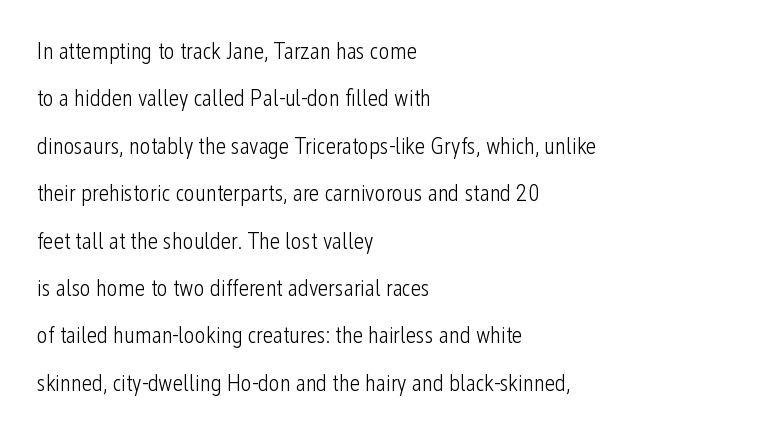
The image shows 23 px text type, upright; set left-aligned, loose line spacing (2.06x), normal letter spacing, not underlined.
